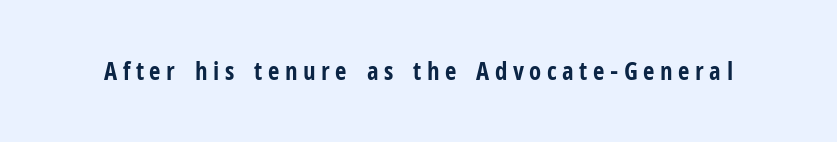
When letters stand straight like this, we call the style roman or upright. Descender tails drop into unmarked territory. Display-style spreading of the glyphs; the letterfit is very open. Summary of weight: heavy, a full bold.
